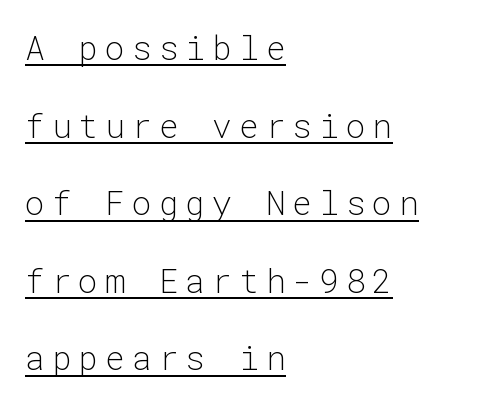
The letters march in equal steps, a hallmark of fixed-pitch type. Type style note: lacks serifs. The words here are underlined. The passage shown is not bold in any degree. Reading down the block, your eye returns to a fixed left position each line. The typography opts for an upright posture over an oblique one.
